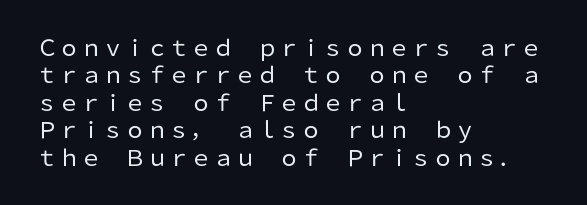
{"italic": "no", "bold": "no", "underline": "no", "align": "left", "line_spacing": "normal", "line_spacing_ratio": 1.25, "letter_spacing": "normal", "letter_spacing_em": 0.0, "glyph_px": 22}
